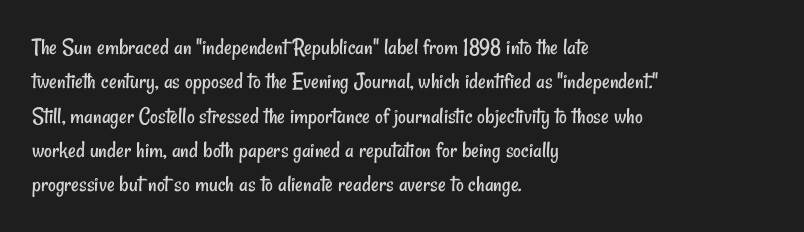
{"bold": "no", "underline": "no", "align": "left", "line_spacing": "normal", "line_spacing_ratio": 1.43, "letter_spacing": "normal", "letter_spacing_em": 0.0, "glyph_px": 24}
